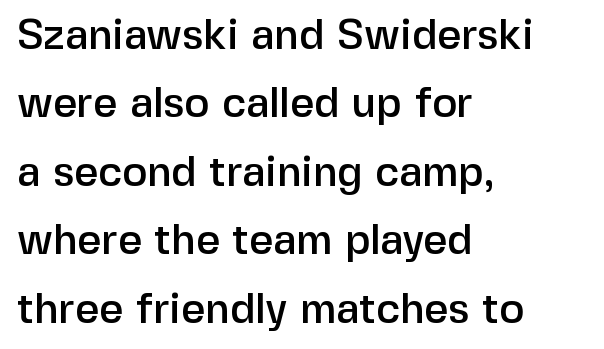
The axis of the letterforms is exactly vertical. The rendering anchors every line to the left-hand side. This block has exactly the height ordinary leading produces. You can tell from the bare stems that sans-serif type was used.
